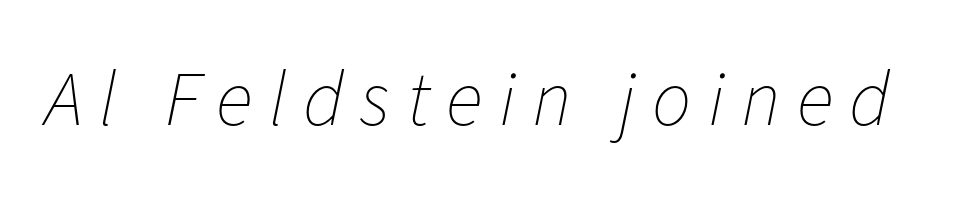
The image shows 78 px thin type, italic (leaning right); set unusually wide letter spacing (+0.21 em), not underlined; low stroke contrast and a medium x-height.
